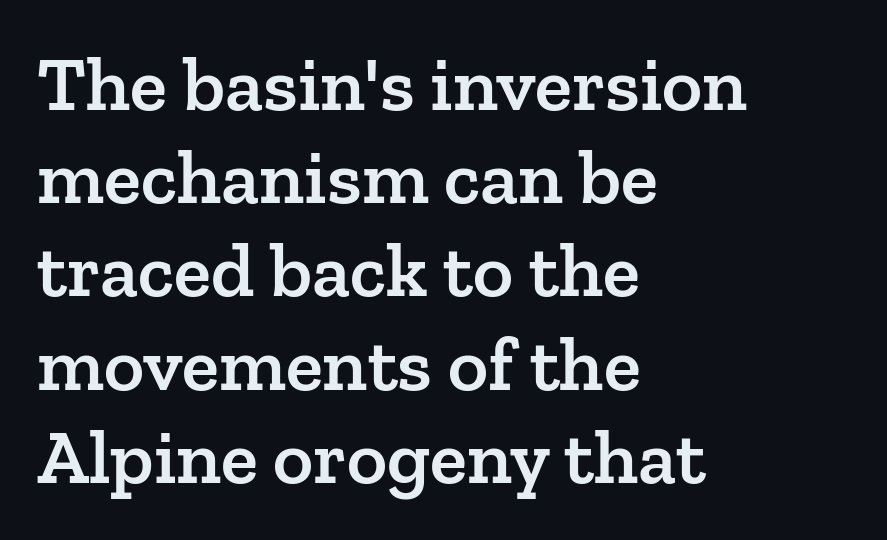
Q: Is the text bold? A: Semi-bold.
Q: Is the text italic (slanted)? A: No, it is upright.
Q: Is the typeface a serif or a sans-serif typeface? A: Serif.
Q: Is the text underlined? A: No.
Q: How is the paragraph aligned? A: Left-aligned.
Q: Is the spacing between letters normal or unusually wide? A: Normal.
Q: Width (condensed, normal, or wide)? A: Normal.
Q: Stroke contrast? A: Low.
Q: x-height? A: Medium.
Q: Monospaced? A: No.
